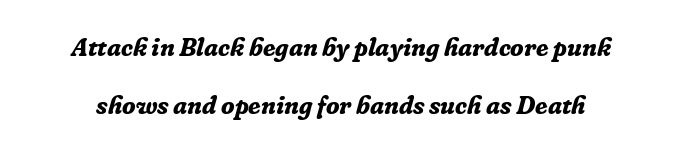
The lettering tilts uniformly, giving the passage an italic look. Caption: standard tracking, unaltered. The gap between lines stays unmarked. Weight: bold. The leading is generous, giving the passage an open texture.
